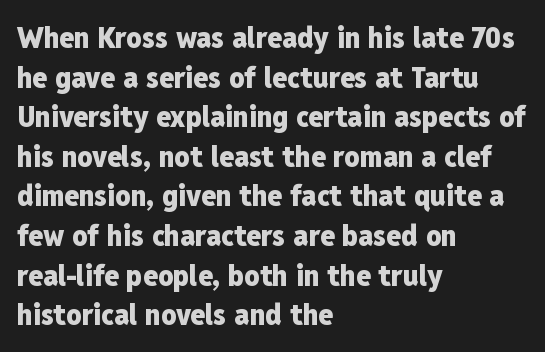
Q: Is the text bold? A: Yes.
Q: Is the text italic (slanted)? A: No, it is upright.
Q: Is the typeface a serif or a sans-serif typeface? A: Sans-serif.
Q: Is the text underlined? A: No.
Q: How is the paragraph aligned? A: Left-aligned.
Q: Is the spacing between letters normal or unusually wide? A: Normal.
Q: Is the spacing between lines tight, normal or loose? A: Normal.
Q: Width (condensed, normal, or wide)? A: Condensed.
Q: Stroke contrast? A: Low.
Q: x-height? A: Medium.
Q: Monospaced? A: No.
